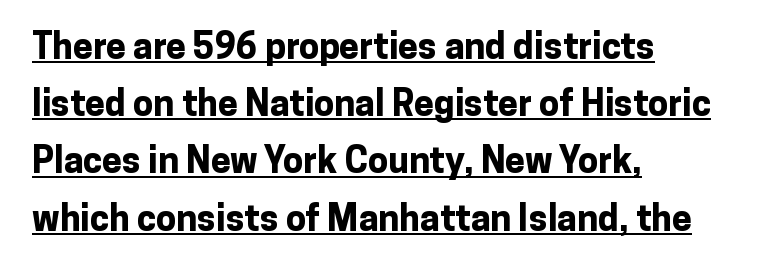
{"serif": "no", "italic": "no", "bold": "yes", "weight": "bold", "width": "normal", "stroke_contrast": "low", "x_height": "medium", "monospaced": "no", "underline": "yes", "align": "left", "line_spacing": "normal", "line_spacing_ratio": 1.59, "letter_spacing": "normal", "letter_spacing_em": 0.0, "glyph_px": 36}
